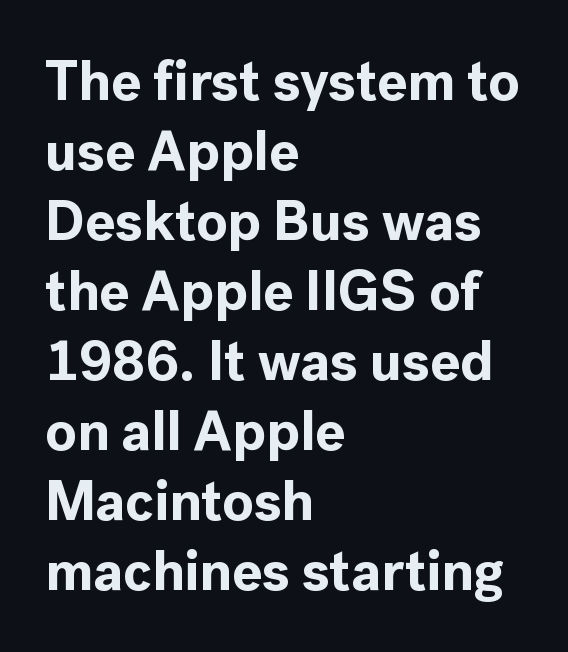
Words appear dense and cohesive because spacing is normal. When letters stand straight like this, we call the style roman or upright. The sample has been set heavy, in full bold. Serif or sans? Sans — the stroke terminals are bare. The gap between lines stays unmarked.
